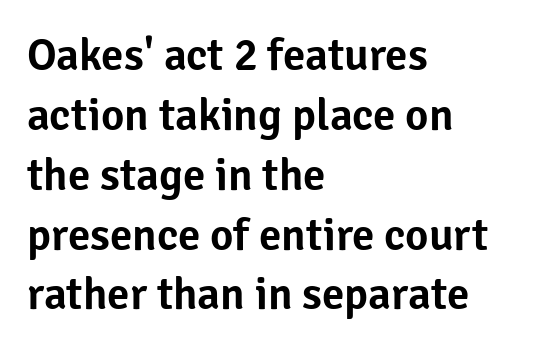
Alignment: flush left. The type family on display is of the sans-serif kind. A typesetter would call this leading conventional body-copy spacing. The letterforms sit shoulder to shoulder at normal distance. Nobody drew a line under any word here. Notice how the stems are strictly vertical — no italics here.
